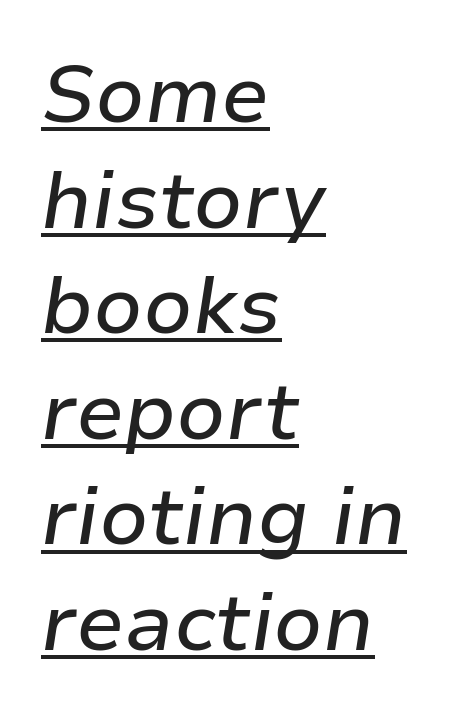
{"italic": "yes", "lean": "right", "slant_degrees": 9, "width": "normal", "stroke_contrast": "low", "x_height": "medium", "monospaced": "no", "underline": "yes", "align": "left", "line_spacing": "normal", "line_spacing_ratio": 1.32, "letter_spacing": "normal", "letter_spacing_em": 0.0, "glyph_px": 80}
